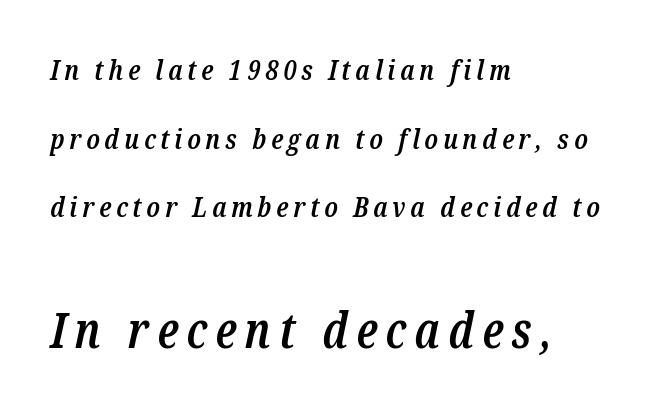
Q: Is the text bold? A: Semi-bold.
Q: Is the text italic (slanted)? A: Yes, it leans right by about 12 degrees.
Q: Is the typeface a serif or a sans-serif typeface? A: Serif.
Q: Is the text underlined? A: No.
Q: How is the paragraph aligned? A: Left-aligned.
Q: Is the spacing between lines tight, normal or loose? A: Loose.
Q: Which block of text is set in a larger size, the first (top) or the second (bottom)? A: The second (bottom) one.
Q: Width (condensed, normal, or wide)? A: Condensed.
Q: Stroke contrast? A: Low.
Q: x-height? A: Medium.
Q: Monospaced? A: No.
